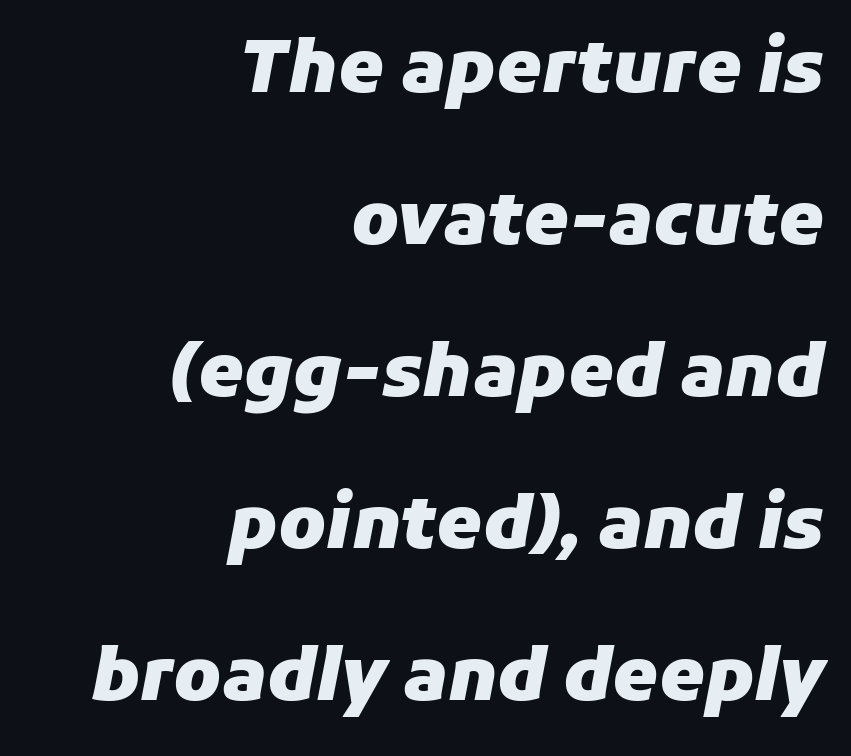
Does the leading feel generous? Absolutely, it's lavish. Character widths vary here, with narrow letters taking less room than wide ones. Inter-character spacing is left at the font's built-in metrics. Style check: oblique.
